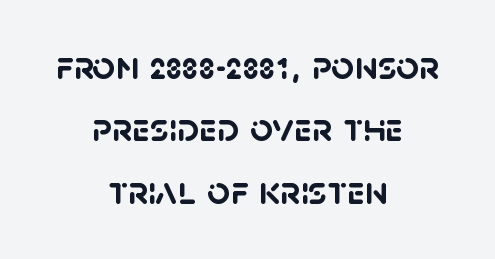
Anything drawn beneath the words? Only blank space. Quick note: interline space is typical. Each glyph is drawn with heavy, bold strokes. This sample has the flowing, uneven cadence of proportional lettering. Nothing sits at the stroke ends, so this counts as sans-serif.
